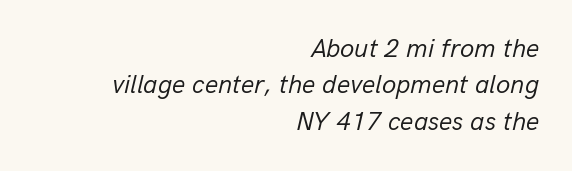
The face used here is rendered with its standard letterfit. Slant detected: the letters are inclined. The zone under the glyphs is completely vacant. Honestly, the row spacing looks completely unremarkable.
